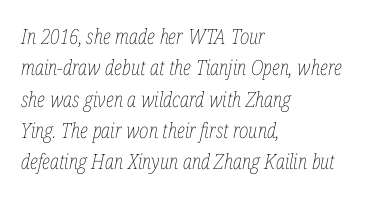
Q: Is the text bold? A: No.
Q: Is the text italic (slanted)? A: Yes, it leans right by about 12 degrees.
Q: Is the text underlined? A: No.
Q: How is the paragraph aligned? A: Left-aligned.
Q: Is the spacing between letters normal or unusually wide? A: Normal.
Q: Is the spacing between lines tight, normal or loose? A: Normal.
